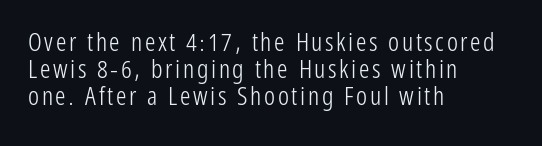
The image shows 26 px text type, upright; set left-aligned, tight line spacing (1.03x), not underlined.
